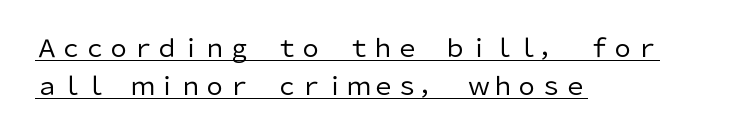
The image shows 24 px text type, upright; set left-aligned, normal line spacing (1.6x), normal letter spacing, underlined.
